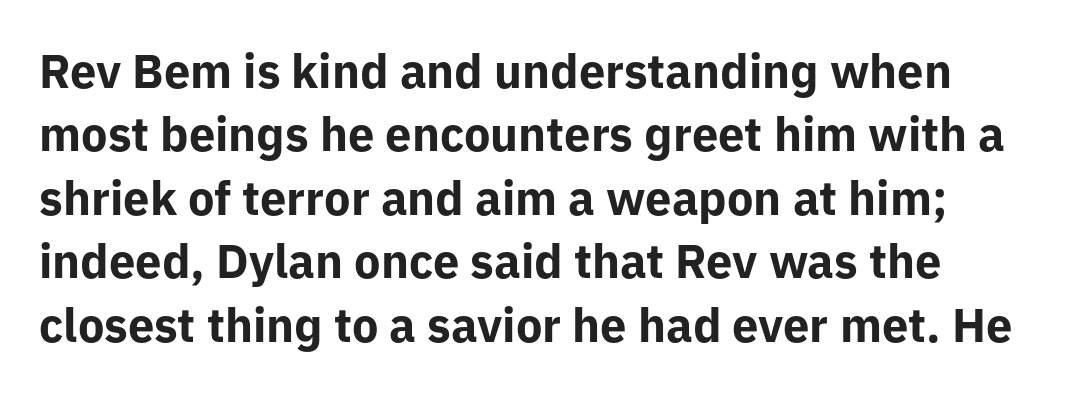
{"serif": "no", "italic": "no", "bold": "yes", "weight": "bold", "width": "normal", "stroke_contrast": "low", "x_height": "medium", "monospaced": "no", "underline": "no", "align": "left", "line_spacing": "normal", "line_spacing_ratio": 1.35, "letter_spacing": "normal", "letter_spacing_em": 0.0, "glyph_px": 47}
